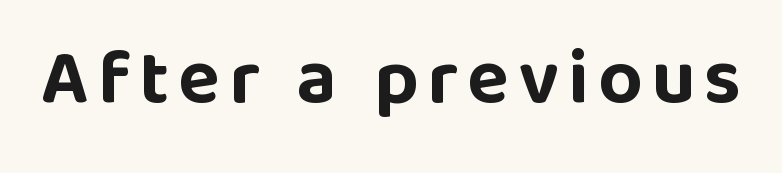
{"serif": "no", "italic": "no", "bold": "yes", "weight": "bold", "width": "normal", "stroke_contrast": "low", "x_height": "large", "monospaced": "no", "underline": "no", "glyph_px": 77}
